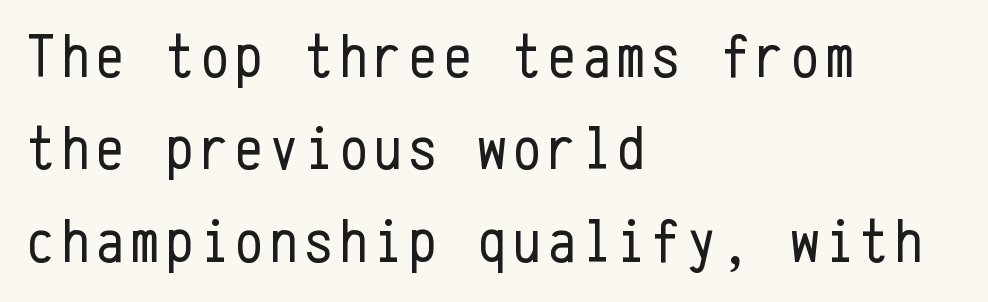
Q: Is the text bold? A: No.
Q: Is the text italic (slanted)? A: No, it is upright.
Q: Is the typeface a serif or a sans-serif typeface? A: Sans-serif.
Q: Is the text underlined? A: No.
Q: How is the paragraph aligned? A: Left-aligned.
Q: Is the spacing between lines tight, normal or loose? A: Normal.
Q: Width (condensed, normal, or wide)? A: Condensed.
Q: Stroke contrast? A: Low.
Q: x-height? A: Medium.
Q: Monospaced? A: Yes.
